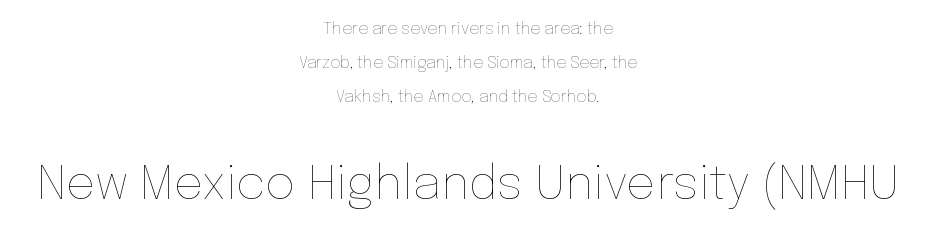
The image shows 47 px thin type, upright; set centered, loose line spacing (2.14x), normal letter spacing, not underlined; the second (bottom) block is 2.94x larger; low stroke contrast and a medium x-height.
